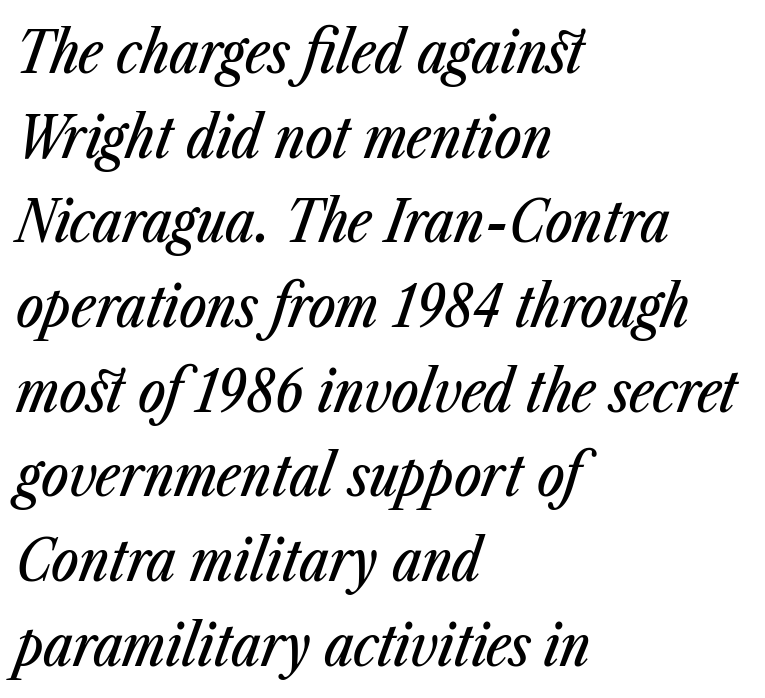
The image shows 58 px condensed type, italic (leaning right); set left-aligned, normal line spacing (1.46x), normal letter spacing, not underlined; low stroke contrast and a medium x-height.
